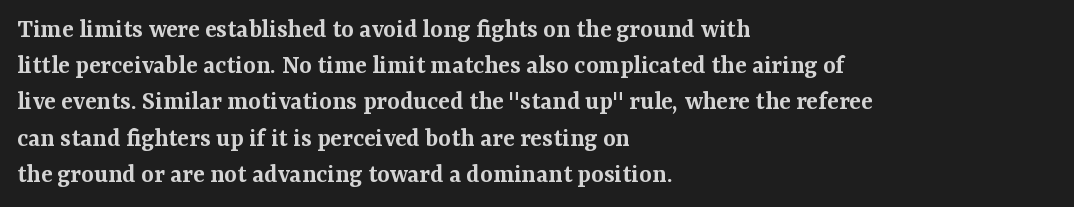
The image shows 27 px text type, upright; set left-aligned, normal line spacing (1.34x), normal letter spacing, not underlined.
